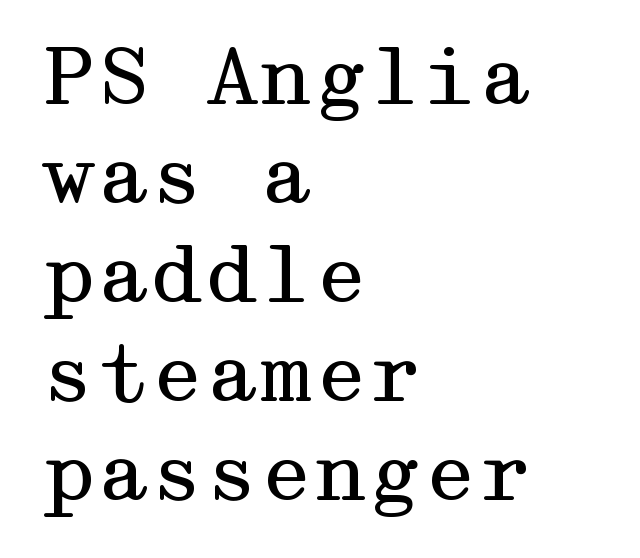
Q: Is the text bold? A: No.
Q: Is the text italic (slanted)? A: No, it is upright.
Q: Is the typeface a serif or a sans-serif typeface? A: Serif.
Q: Is the text underlined? A: No.
Q: How is the paragraph aligned? A: Left-aligned.
Q: Is the spacing between letters normal or unusually wide? A: Normal.
Q: Is the spacing between lines tight, normal or loose? A: Normal.
Q: Width (condensed, normal, or wide)? A: Wide.
Q: Stroke contrast? A: Medium.
Q: x-height? A: Medium.
